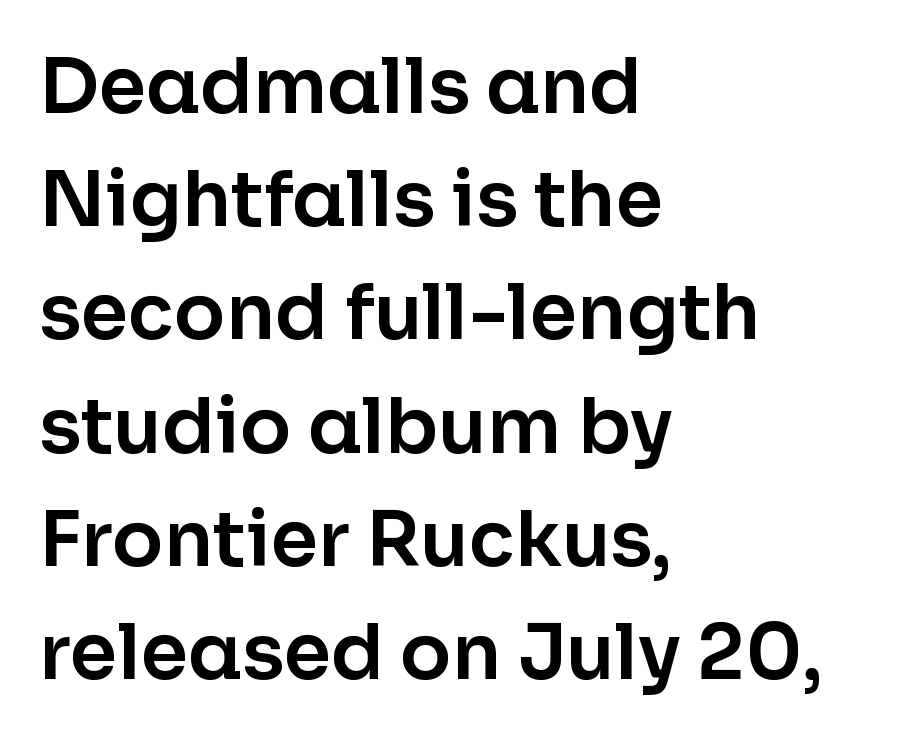
{"serif": "no", "italic": "no", "width": "normal", "stroke_contrast": "low", "x_height": "medium", "monospaced": "no", "underline": "no", "align": "left", "line_spacing": "normal", "line_spacing_ratio": 1.49, "letter_spacing": "normal", "letter_spacing_em": 0.0, "glyph_px": 76}
